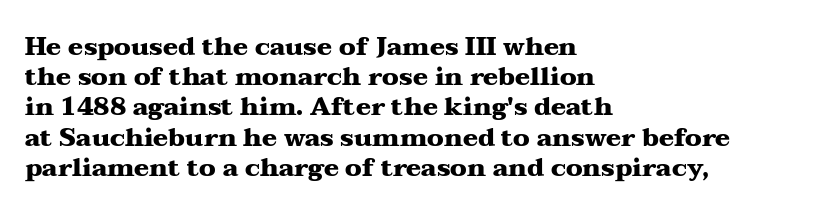
The passage shown is emphatically bold. The space directly below the letters is spotless. Tracking here is standard; glyphs follow each other at the usual distance. Where is the straight margin? On the left.
